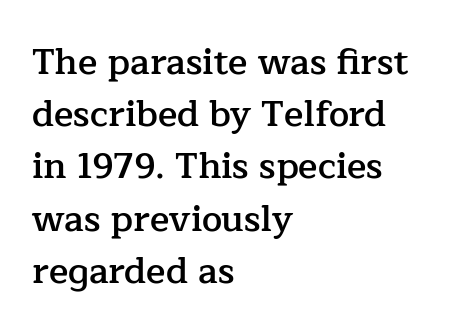
Q: Is the text bold? A: Semi-bold.
Q: Is the text italic (slanted)? A: No, it is upright.
Q: Is the typeface a serif or a sans-serif typeface? A: Serif.
Q: Is the text underlined? A: No.
Q: How is the paragraph aligned? A: Left-aligned.
Q: Is the spacing between letters normal or unusually wide? A: Normal.
Q: Is the spacing between lines tight, normal or loose? A: Normal.
Q: Width (condensed, normal, or wide)? A: Normal.
Q: Stroke contrast? A: Low.
Q: x-height? A: Medium.
Q: Monospaced? A: No.
